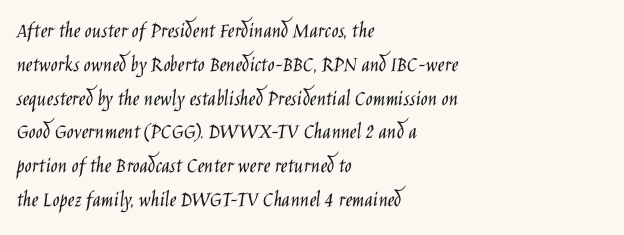
Q: Is the text bold? A: No.
Q: Is the text italic (slanted)? A: Yes.
Q: Is the text underlined? A: No.
Q: How is the paragraph aligned? A: Left-aligned.
Q: Is the spacing between letters normal or unusually wide? A: Normal.
Q: Is the spacing between lines tight, normal or loose? A: Normal.
